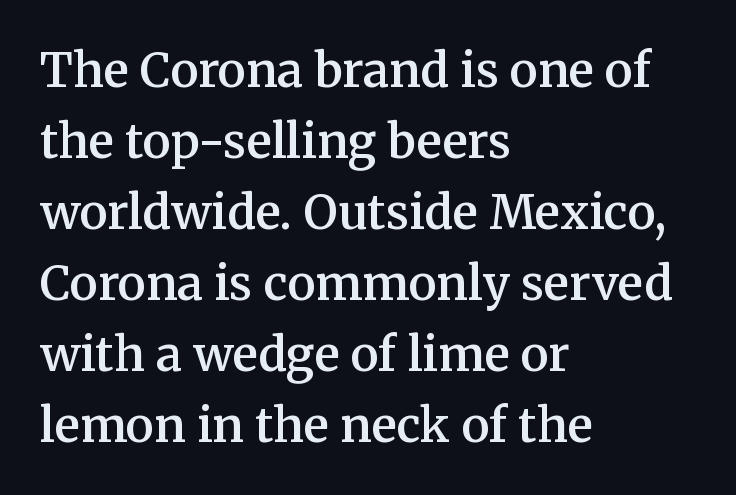
The image shows 47 px semibold serif type, upright; set left-aligned, normal line spacing (1.51x), normal letter spacing, not underlined; medium stroke contrast and a medium x-height.
